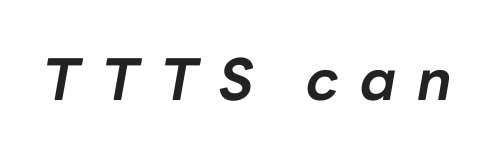
Heavy, bold letterforms. Quick note: underline off. The font's italic variant was chosen for this text. There is plenty of visible air inserted between adjacent glyphs. Each letter keeps its own natural width here, so spacing adapts to shape.
